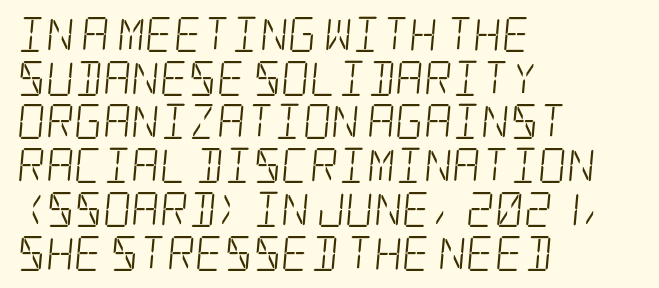
The face used here is rendered with its standard letterfit. Does the leading feel generous? No, just average. Nobody drew a line under any word here. Teacher's note: observe the even left margin — that is flush-left alignment. No letter is thick-stroked: the sample isn't bold.
